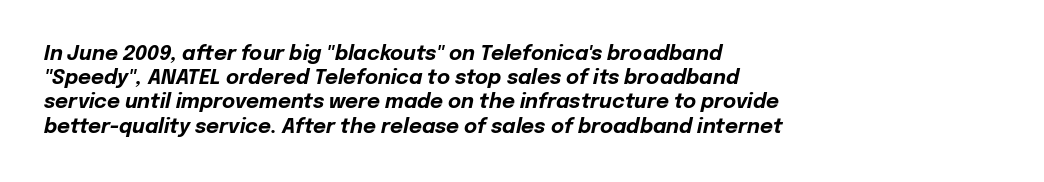
The letters sit at their default tracking, neither squeezed nor spread. The baseline area is clear. Heavy, bold letterforms. An italicized treatment has been applied to the whole sample. The paragraph shown leans on its left margin.
